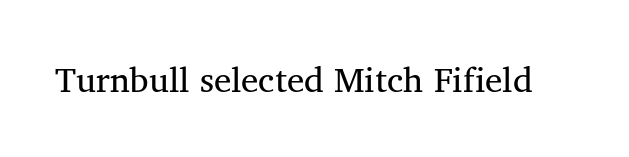
The image shows 35 px regular-weight serif type; set normal letter spacing, not underlined; medium stroke contrast and a medium x-height.
